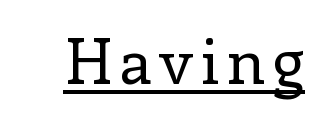
The image shows 63 px regular-weight serif type, upright; set underlined; low stroke contrast and a medium x-height.
